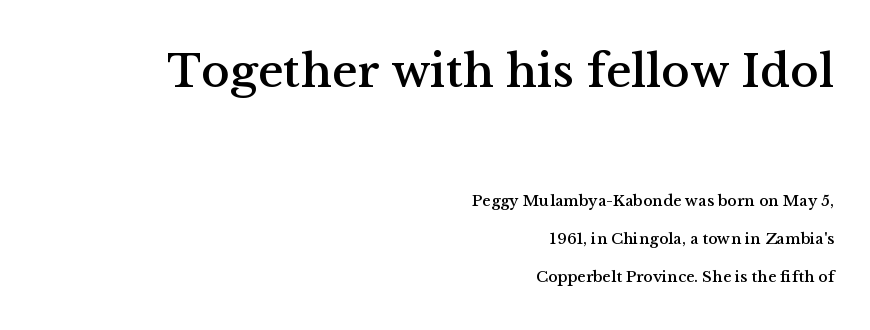
This sample has the flowing, uneven cadence of proportional lettering. These two chunks differ in scale, with the top chunk taking the larger measure. Is there much room between lines? Yes — plenty of vertical air separates them. Words float on clear page, feet unadorned.
